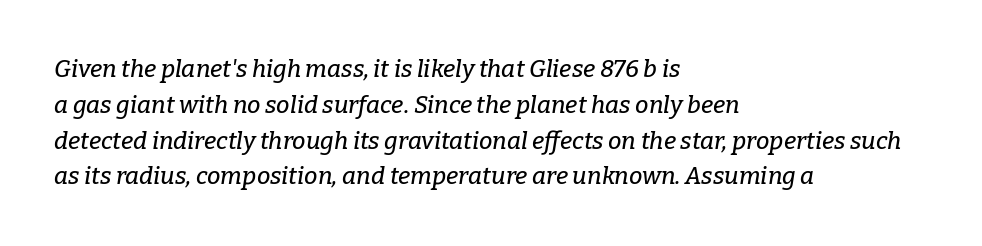
A clean baseline with only descenders dipping below it. Line beginnings align vertically; line endings do not. Vertical spacing — default. Nobody touched the tracking dial on this one. In terms of posture, this sample is oblique.
